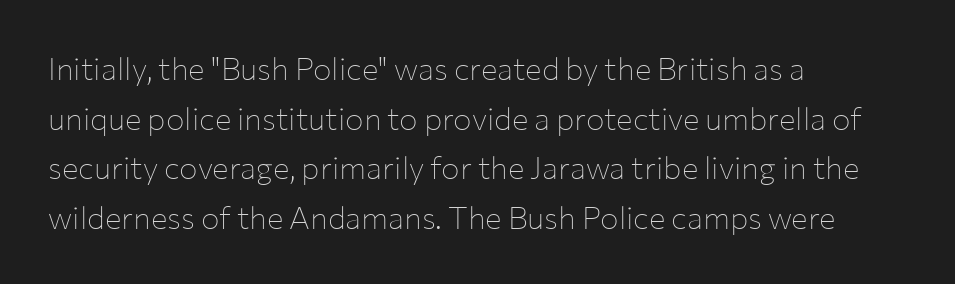
Q: Is the text bold? A: No.
Q: Is the text italic (slanted)? A: No, it is upright.
Q: Is the typeface a serif or a sans-serif typeface? A: Sans-serif.
Q: Is the text underlined? A: No.
Q: How is the paragraph aligned? A: Left-aligned.
Q: Is the spacing between letters normal or unusually wide? A: Normal.
Q: Is the spacing between lines tight, normal or loose? A: Normal.
Q: Width (condensed, normal, or wide)? A: Normal.
Q: Stroke contrast? A: Low.
Q: x-height? A: Medium.
Q: Monospaced? A: No.
